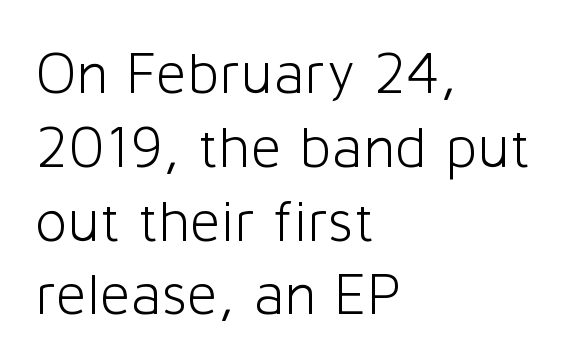
A typesetter would call this proportional, since set widths differ per character. Descenders hang freely into open space. Glyph-to-glyph distance matches everyday printed text. To sum up the face: it is a sans, with no serifs. Ascenders rise straight up at ninety degrees. Alignment: flush left.
